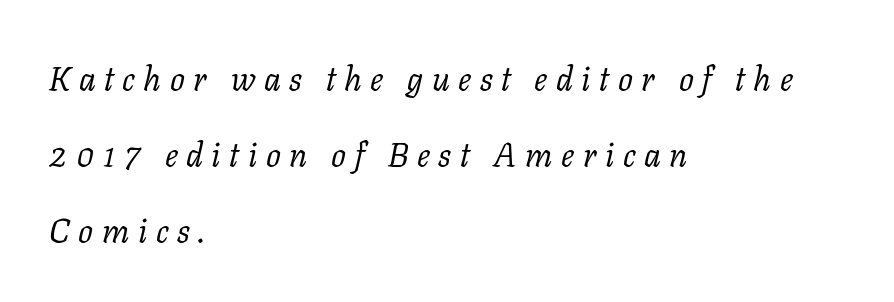
The image shows 33 px regular-weight serif type, italic (leaning right); set left-aligned, loose line spacing (2.3x), unusually wide letter spacing (+0.26 em), not underlined; low stroke contrast and a medium x-height.
